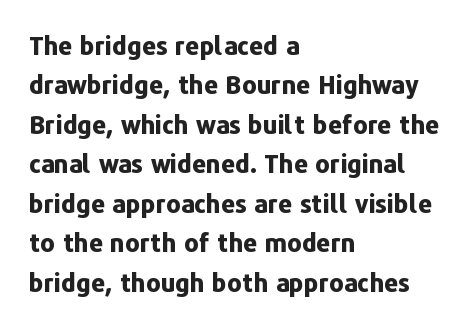
The image shows 25 px bold type, upright; set left-aligned, normal line spacing (1.58x), normal letter spacing, not underlined.
